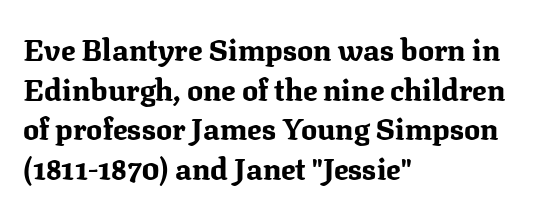
A clean baseline with only descenders dipping below it. Short and long lines alike share a common starting point at left. Nope, not italic — everything's standing straight. The letters are bold, with thick, heavy strokes.
